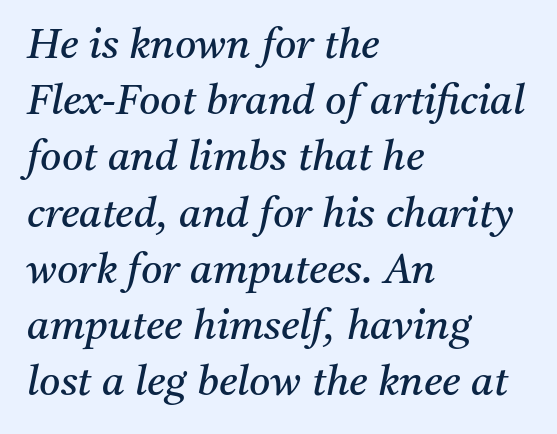
{"serif": "yes", "italic": "yes", "lean": "right", "slant_degrees": 11, "bold": "no", "weight": "regular", "width": "normal", "stroke_contrast": "medium", "x_height": "medium", "monospaced": "no", "underline": "no", "align": "left", "line_spacing": "normal", "line_spacing_ratio": 1.37, "letter_spacing": "normal", "letter_spacing_em": 0.0, "glyph_px": 41}
